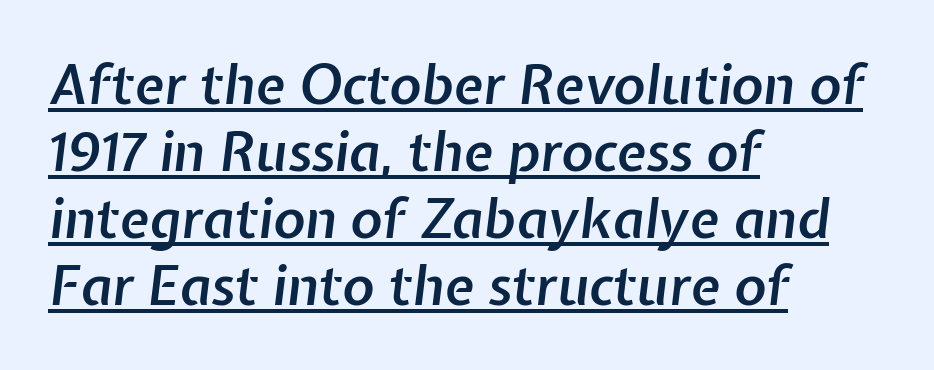
Q: Is the text bold? A: Semi-bold.
Q: Is the text italic (slanted)? A: Yes, it leans right by about 7 degrees.
Q: Is the text underlined? A: Yes.
Q: How is the paragraph aligned? A: Left-aligned.
Q: Is the spacing between letters normal or unusually wide? A: Normal.
Q: Width (condensed, normal, or wide)? A: Normal.
Q: Stroke contrast? A: Low.
Q: x-height? A: Medium.
Q: Monospaced? A: No.
